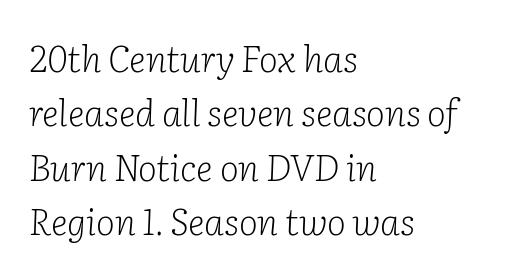
Q: Is the text bold? A: No.
Q: Is the text italic (slanted)? A: Yes, it leans right by about 2 degrees.
Q: Is the typeface a serif or a sans-serif typeface? A: Serif.
Q: Is the text underlined? A: No.
Q: How is the paragraph aligned? A: Left-aligned.
Q: Is the spacing between letters normal or unusually wide? A: Normal.
Q: Is the spacing between lines tight, normal or loose? A: Normal.
Q: Width (condensed, normal, or wide)? A: Normal.
Q: Stroke contrast? A: Low.
Q: x-height? A: Medium.
Q: Monospaced? A: No.
